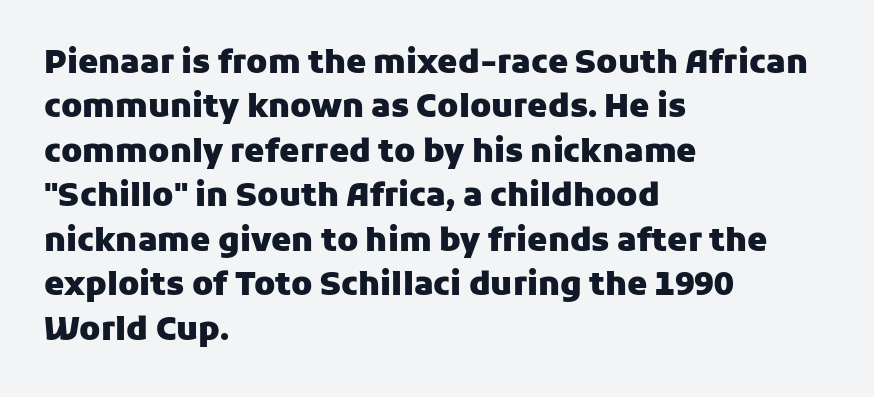
The image shows 32 px heavy sans-serif type, upright; set left-aligned, normal line spacing (1.39x), normal letter spacing, not underlined; low stroke contrast and a medium x-height.
